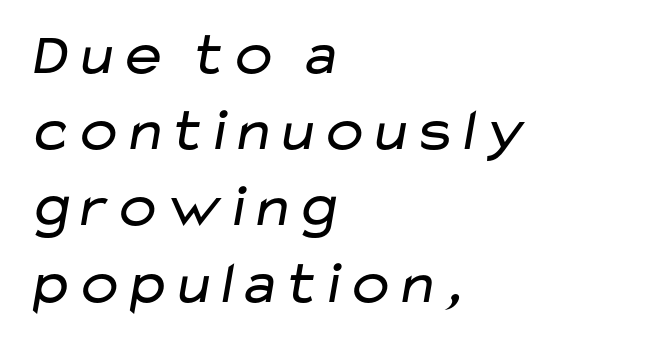
Tracking value appears to be zero — textbook default spacing. Rows of type keep a routine distance in the vertical direction. The characters display no serif detailing; their extremities are plain. The setting favours the left margin, as ordinary paragraphs usually do.
